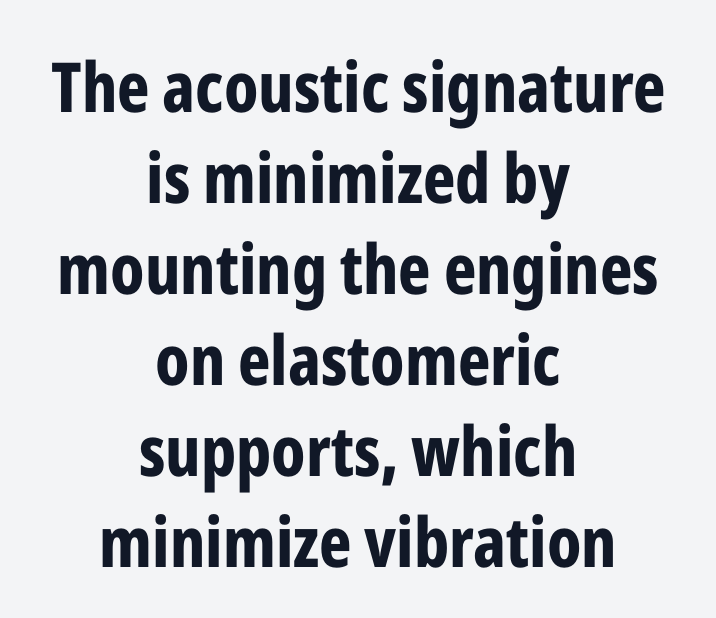
{"serif": "no", "italic": "no", "bold": "yes", "weight": "bold", "width": "condensed", "stroke_contrast": "low", "x_height": "medium", "monospaced": "no", "underline": "no", "align": "center", "line_spacing": "normal", "line_spacing_ratio": 1.32, "letter_spacing": "normal", "letter_spacing_em": 0.0, "glyph_px": 69}
